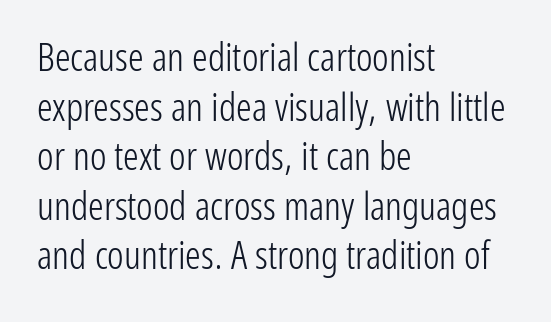
{"serif": "no", "italic": "no", "bold": "no", "weight": "light", "width": "condensed", "stroke_contrast": "low", "x_height": "medium", "monospaced": "no", "underline": "no", "align": "left", "line_spacing": "normal", "line_spacing_ratio": 1.27, "letter_spacing": "normal", "letter_spacing_em": 0.0, "glyph_px": 39}
